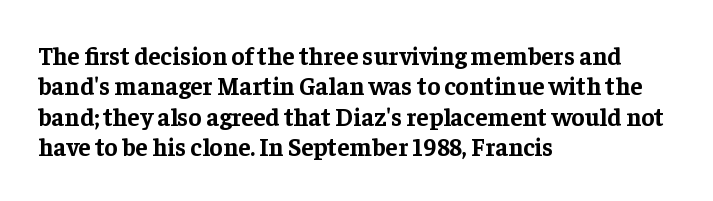
Q: Is the text bold? A: Yes.
Q: Is the text italic (slanted)? A: No, it is upright.
Q: Is the text underlined? A: No.
Q: How is the paragraph aligned? A: Left-aligned.
Q: Is the spacing between letters normal or unusually wide? A: Normal.
